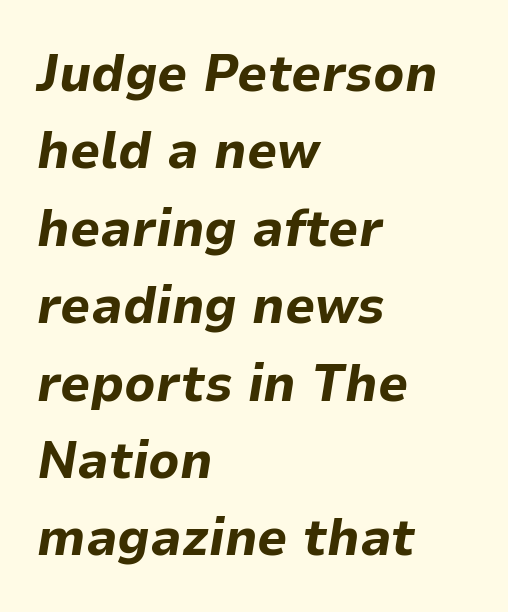
Q: Is the text bold? A: Yes.
Q: Is the text italic (slanted)? A: Yes, it leans right by about 9 degrees.
Q: Is the text underlined? A: No.
Q: How is the paragraph aligned? A: Left-aligned.
Q: Is the spacing between letters normal or unusually wide? A: Normal.
Q: Is the spacing between lines tight, normal or loose? A: Normal.
Q: Width (condensed, normal, or wide)? A: Normal.
Q: Stroke contrast? A: Low.
Q: x-height? A: Medium.
Q: Monospaced? A: No.
